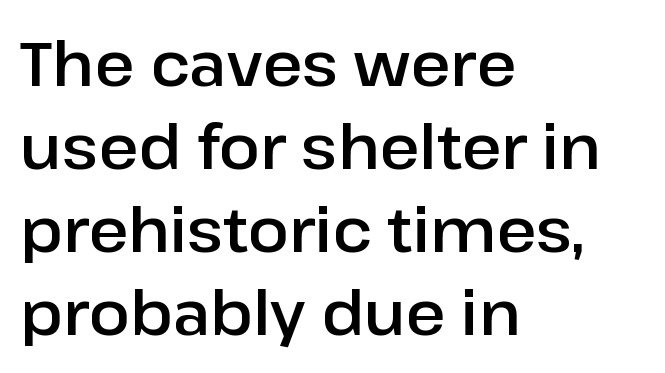
The image shows 61 px sans-serif type, upright; set left-aligned, normal line spacing (1.36x), normal letter spacing, not underlined; low stroke contrast and a medium x-height.
